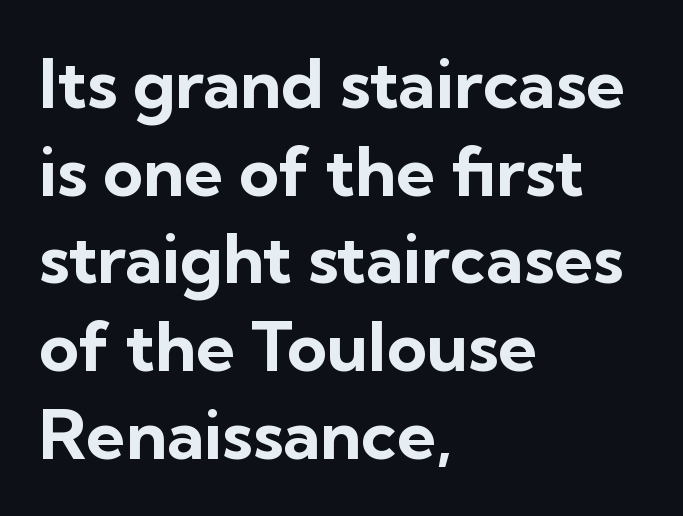
The image shows 69 px bold sans-serif type, upright; set left-aligned, normal line spacing (1.27x), normal letter spacing, not underlined; low stroke contrast and a medium x-height.
